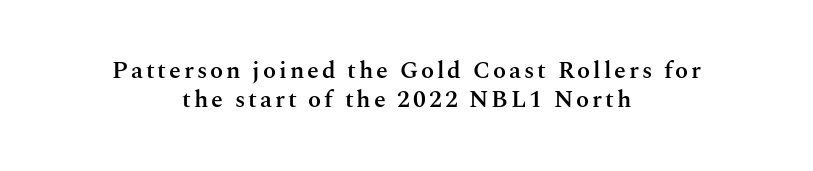
Decoration check: the copy has no underline. The letters stand straight up with perfectly vertical stems. Each line is balanced around a shared central axis. How heavy is the stroke? Medium-heavy — a semibold, shy of bold.
